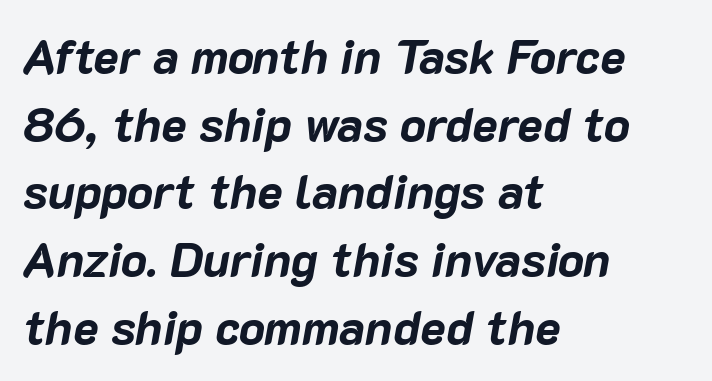
Q: Is the text bold? A: Yes.
Q: Is the text italic (slanted)? A: Yes, it leans right by about 10 degrees.
Q: Is the text underlined? A: No.
Q: How is the paragraph aligned? A: Left-aligned.
Q: Is the spacing between letters normal or unusually wide? A: Normal.
Q: Is the spacing between lines tight, normal or loose? A: Normal.
Q: Width (condensed, normal, or wide)? A: Normal.
Q: Stroke contrast? A: Low.
Q: x-height? A: Medium.
Q: Monospaced? A: No.
